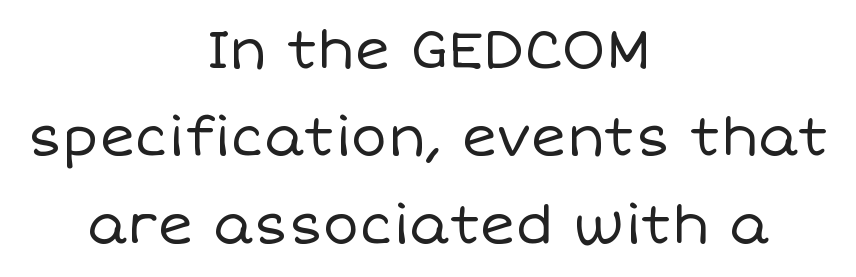
The letters stand straight up with perfectly vertical stems. Words appear dense and cohesive because spacing is normal. These glyphs show unthickened strokes, regular width or finer. Each row of text sits above clean, open space. Proportional: the letters do not fall into vertical columns.
